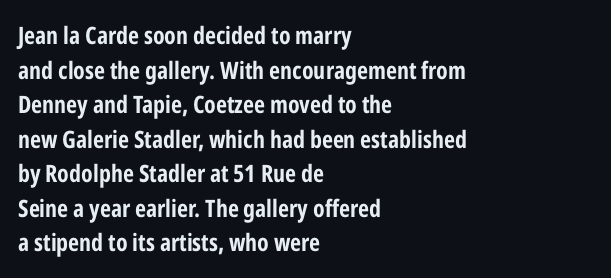
Q: Is the text bold? A: Yes.
Q: Is the text italic (slanted)? A: No, it is upright.
Q: Is the text underlined? A: No.
Q: How is the paragraph aligned? A: Left-aligned.
Q: Is the spacing between letters normal or unusually wide? A: Normal.
Q: Is the spacing between lines tight, normal or loose? A: Normal.
